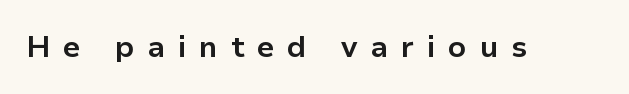
The image shows 30 px bold sans-serif type, upright; set unusually wide letter spacing (+0.43 em), not underlined; low stroke contrast and a medium x-height.
